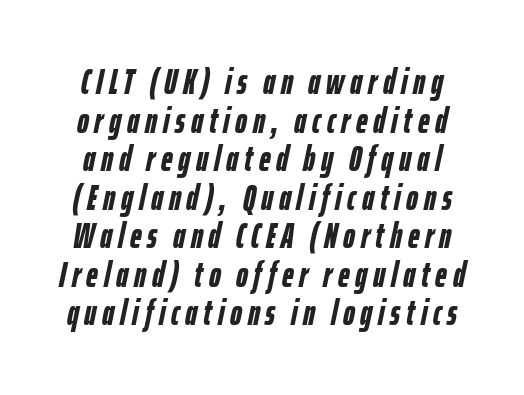
The rendering uses a bold face; every stroke is thick and dark. Baseline-to-baseline distance is barely more than the letter height. Anything drawn beneath the words? Only blank space. These lines were composed using italics. The letters advance in unequal steps, a hallmark of proportional type.
